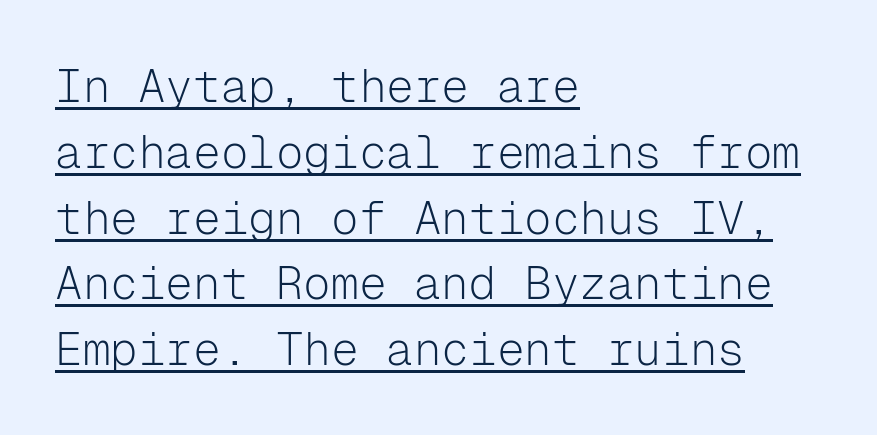
Q: Is the text bold? A: No.
Q: Is the text italic (slanted)? A: No, it is upright.
Q: Is the typeface a serif or a sans-serif typeface? A: Sans-serif.
Q: Is the text underlined? A: Yes.
Q: How is the paragraph aligned? A: Left-aligned.
Q: Is the spacing between letters normal or unusually wide? A: Normal.
Q: Is the spacing between lines tight, normal or loose? A: Normal.
Q: Width (condensed, normal, or wide)? A: Normal.
Q: Stroke contrast? A: Low.
Q: x-height? A: Medium.
Q: Monospaced? A: Yes.
